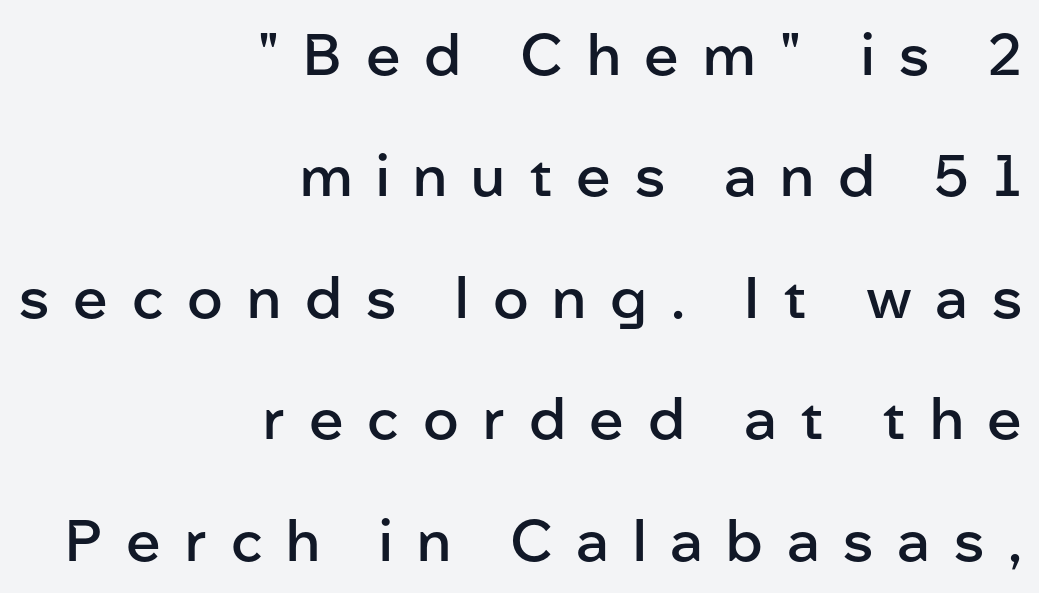
Q: Is the text bold? A: Semi-bold.
Q: Is the text italic (slanted)? A: No, it is upright.
Q: Is the typeface a serif or a sans-serif typeface? A: Sans-serif.
Q: Is the text underlined? A: No.
Q: How is the paragraph aligned? A: Right-aligned.
Q: Is the spacing between letters normal or unusually wide? A: Unusually wide.
Q: Is the spacing between lines tight, normal or loose? A: Loose.
Q: Width (condensed, normal, or wide)? A: Normal.
Q: Stroke contrast? A: Low.
Q: x-height? A: Medium.
Q: Monospaced? A: No.
